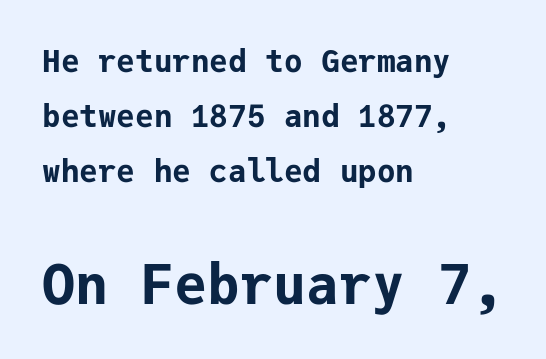
The image shows 55 px bold sans-serif type, upright, monospaced; set left-aligned, line spacing 1.77x, normal letter spacing, not underlined; the second (bottom) block is 1.77x larger; low stroke contrast and a medium x-height.
